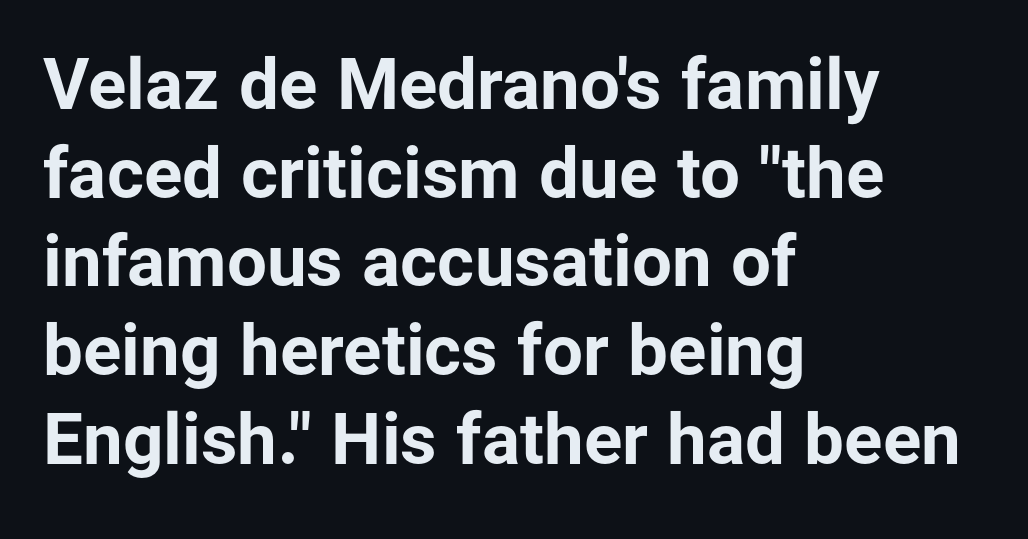
{"serif": "no", "italic": "no", "bold": "yes", "weight": "bold", "width": "normal", "stroke_contrast": "low", "x_height": "medium", "monospaced": "no", "underline": "no", "align": "left", "line_spacing": "normal", "line_spacing_ratio": 1.25, "letter_spacing": "normal", "letter_spacing_em": 0.0, "glyph_px": 71}
